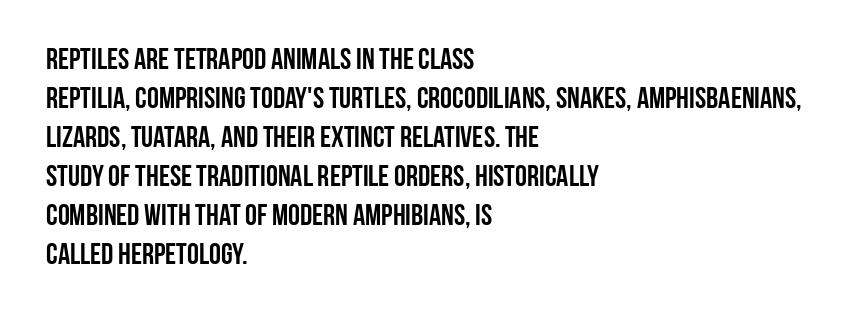
It's the straight-up-and-down kind of type. Is this a fixed-width face? No — the glyphs have proportional, varying widths. A clean baseline with only descenders dipping below it. Classification — sans serif.
